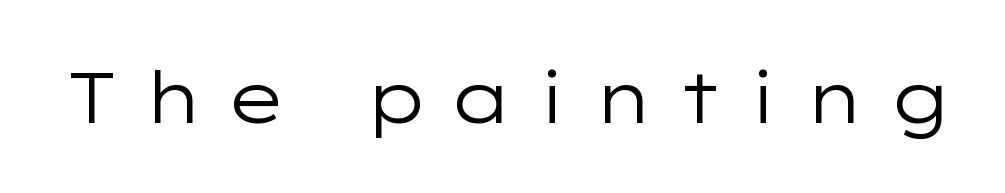
Q: Is the text bold? A: No.
Q: Is the text italic (slanted)? A: No, it is upright.
Q: Is the typeface a serif or a sans-serif typeface? A: Sans-serif.
Q: Is the text underlined? A: No.
Q: Is the spacing between letters normal or unusually wide? A: Unusually wide.
Q: Width (condensed, normal, or wide)? A: Wide.
Q: Stroke contrast? A: Low.
Q: x-height? A: Medium.
Q: Monospaced? A: No.
